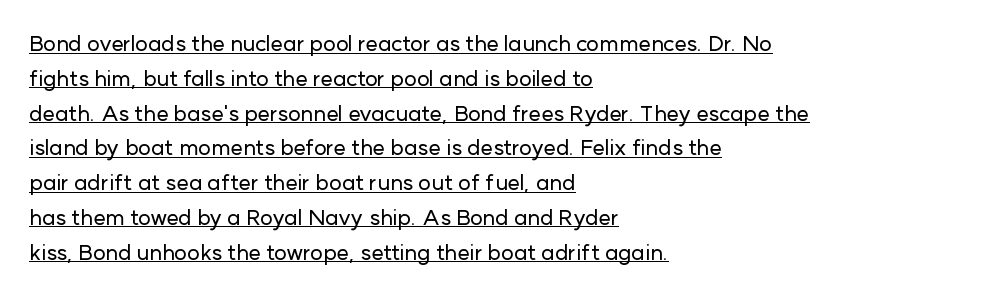
{"italic": "no", "underline": "yes", "align": "left", "line_spacing": "normal", "line_spacing_ratio": 1.58, "letter_spacing": "normal", "letter_spacing_em": 0.0, "glyph_px": 22}
